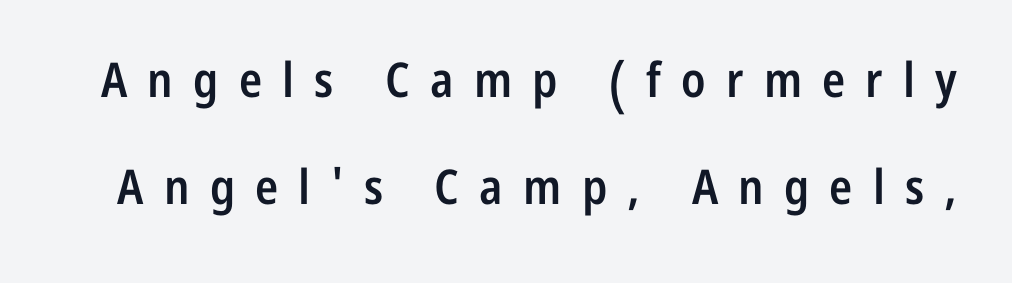
Q: Is the text bold? A: Semi-bold.
Q: Is the text italic (slanted)? A: No, it is upright.
Q: Is the typeface a serif or a sans-serif typeface? A: Sans-serif.
Q: Is the text underlined? A: No.
Q: Is the spacing between letters normal or unusually wide? A: Unusually wide.
Q: Is the spacing between lines tight, normal or loose? A: Loose.
Q: Width (condensed, normal, or wide)? A: Condensed.
Q: Stroke contrast? A: Low.
Q: x-height? A: Medium.
Q: Monospaced? A: No.
